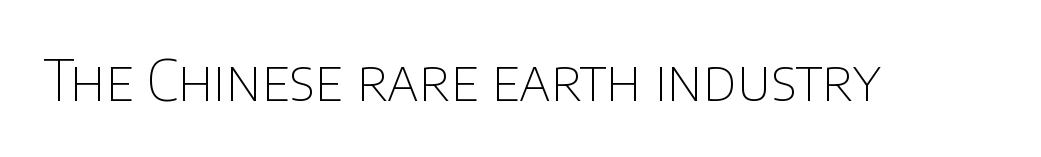
Q: Is the text bold? A: No.
Q: Is the text italic (slanted)? A: No, it is upright.
Q: Is the typeface a serif or a sans-serif typeface? A: Sans-serif.
Q: Is the text underlined? A: No.
Q: Is the spacing between letters normal or unusually wide? A: Normal.
Q: Width (condensed, normal, or wide)? A: Normal.
Q: Stroke contrast? A: Low.
Q: x-height? A: Large.
Q: Monospaced? A: No.
